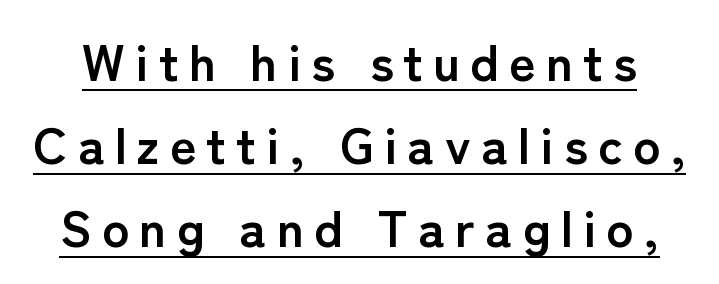
{"serif": "no", "italic": "no", "bold": "yes", "weight": "semibold", "width": "normal", "stroke_contrast": "low", "x_height": "medium", "monospaced": "no", "underline": "yes", "line_spacing": "normal", "line_spacing_ratio": 1.63, "letter_spacing": "wide", "letter_spacing_em": 0.2, "glyph_px": 51}
